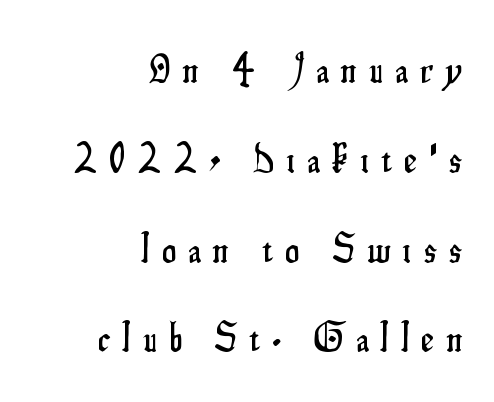
The image shows 41 px condensed sans-serif type, upright; set right-aligned, loose line spacing (2.19x), unusually wide letter spacing (+0.3 em), not underlined; low stroke contrast and a small x-height.
